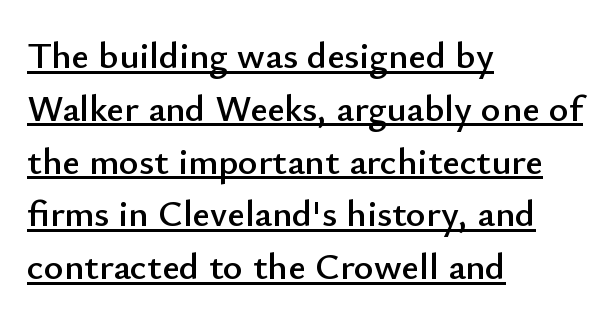
{"serif": "no", "italic": "no", "width": "normal", "stroke_contrast": "low", "x_height": "small", "monospaced": "no", "underline": "yes", "align": "left", "line_spacing": "normal", "line_spacing_ratio": 1.39, "letter_spacing": "normal", "letter_spacing_em": 0.0, "glyph_px": 38}
